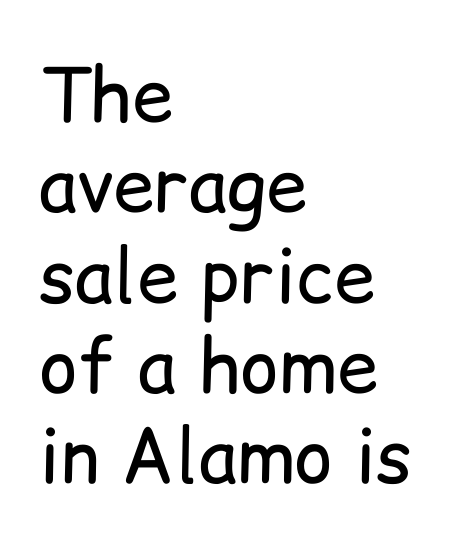
Do the characters align in a grid? No, the font is proportional. No extra ink here — the face is not bold. Descenders are the only things crossing below the line. Compared with typical body copy, the letter spacing here is the same. Teacher's note: observe the even left margin — that is flush-left alignment. This is sans-serif lettering, the kind often seen on screens and signage.
